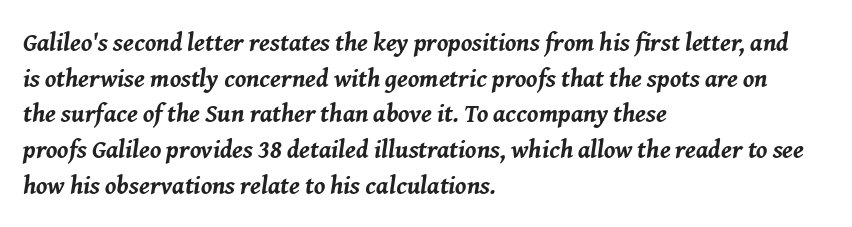
The image shows 25 px bold type, italic (leaning right); set left-aligned, normal line spacing (1.43x), normal letter spacing, not underlined.
